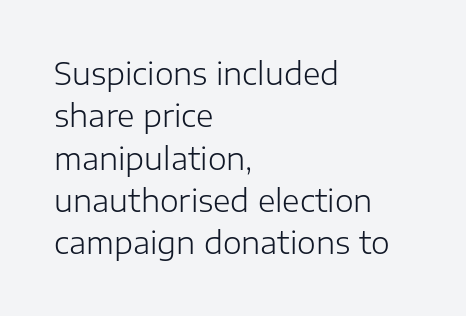
Q: Is the text bold? A: No.
Q: Is the text italic (slanted)? A: No, it is upright.
Q: Is the typeface a serif or a sans-serif typeface? A: Sans-serif.
Q: Is the text underlined? A: No.
Q: How is the paragraph aligned? A: Left-aligned.
Q: Is the spacing between letters normal or unusually wide? A: Normal.
Q: Is the spacing between lines tight, normal or loose? A: Normal.
Q: Width (condensed, normal, or wide)? A: Normal.
Q: Stroke contrast? A: Low.
Q: x-height? A: Medium.
Q: Monospaced? A: No.
